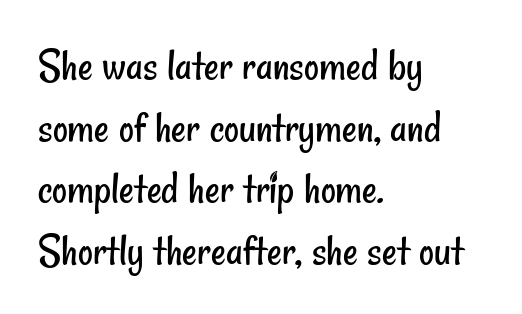
The image shows 46 px regular-weight, condensed sans-serif type; set left-aligned, normal line spacing (1.34x), normal letter spacing, not underlined; low stroke contrast and a small x-height.
